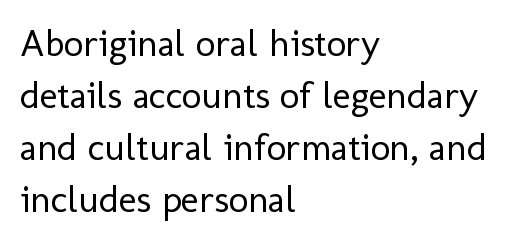
{"serif": "no", "italic": "no", "bold": "no", "weight": "regular", "width": "normal", "stroke_contrast": "low", "x_height": "medium", "monospaced": "no", "underline": "no", "align": "left", "line_spacing": "normal", "line_spacing_ratio": 1.37, "letter_spacing": "normal", "letter_spacing_em": 0.0, "glyph_px": 38}
